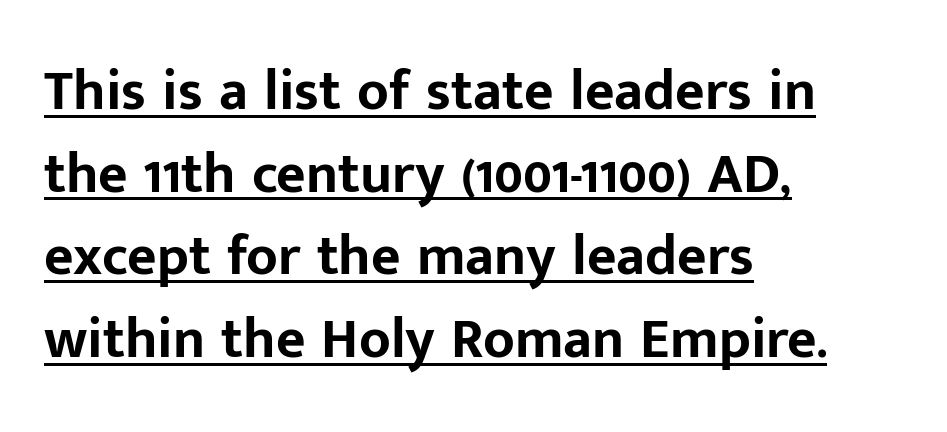
{"serif": "no", "italic": "no", "bold": "yes", "weight": "bold", "width": "normal", "stroke_contrast": "low", "x_height": "medium", "monospaced": "no", "underline": "yes", "align": "left", "line_spacing": "normal", "line_spacing_ratio": 1.45, "letter_spacing": "normal", "letter_spacing_em": 0.0, "glyph_px": 57}
